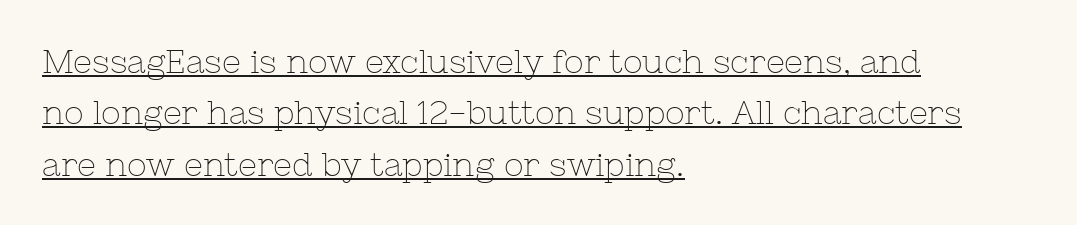
{"serif": "yes", "italic": "no", "bold": "no", "weight": "thin", "width": "normal", "stroke_contrast": "low", "x_height": "medium", "monospaced": "no", "underline": "yes", "align": "left", "line_spacing": "normal", "line_spacing_ratio": 1.56, "letter_spacing": "normal", "letter_spacing_em": 0.0, "glyph_px": 33}
